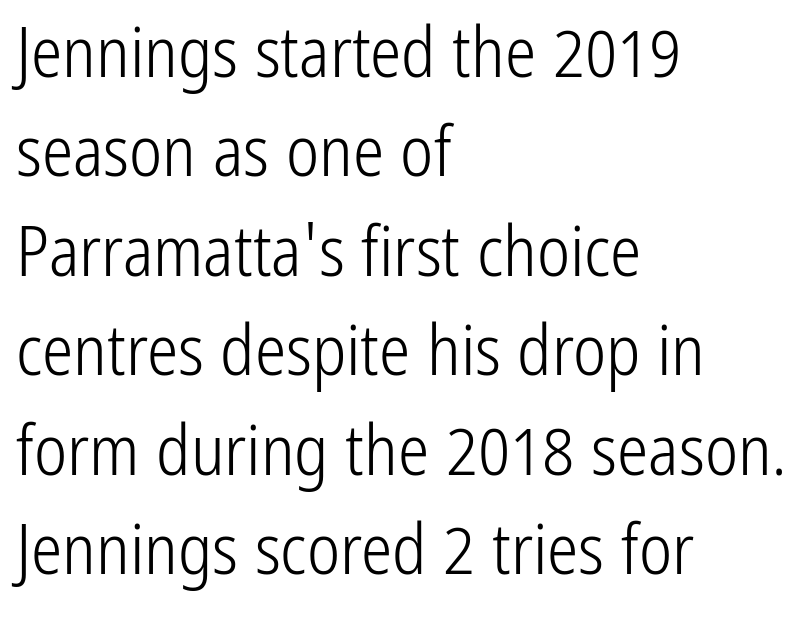
{"serif": "no", "italic": "no", "bold": "no", "weight": "light", "width": "condensed", "stroke_contrast": "low", "x_height": "medium", "monospaced": "no", "underline": "no", "align": "left", "line_spacing": "normal", "line_spacing_ratio": 1.42, "letter_spacing": "normal", "letter_spacing_em": 0.0, "glyph_px": 70}
